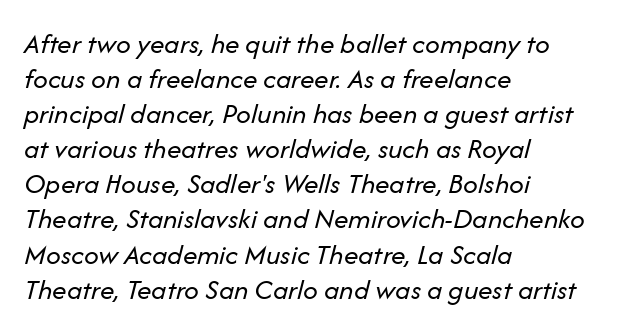
Here the designer chose a conventional face with non-uniform glyph widths. Descenders are the only things crossing below the line. Here the glyphs are tracked normally, forming tight word shapes. Compared with ordinary roman type, these characters are visibly tilted. Is the stroke heavy? The answer is a plain regular-or-lighter. A classic flush-left, rag-right setting is used for this passage.
